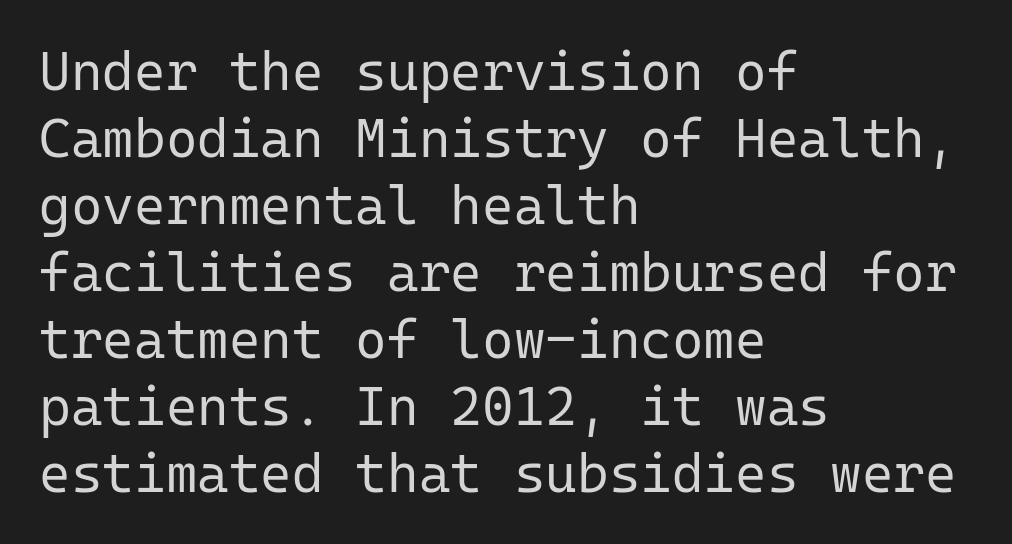
{"serif": "no", "italic": "no", "bold": "no", "weight": "regular", "width": "normal", "stroke_contrast": "low", "x_height": "medium", "monospaced": "yes", "underline": "no", "align": "left", "line_spacing_ratio": 1.24, "letter_spacing": "normal", "letter_spacing_em": 0.0, "glyph_px": 54}
